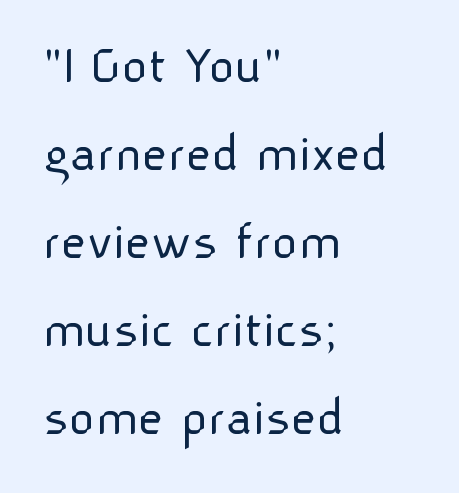
The image shows 56 px light sans-serif type, upright; set left-aligned, normal line spacing (1.57x), normal letter spacing, not underlined; low stroke contrast and a medium x-height.
